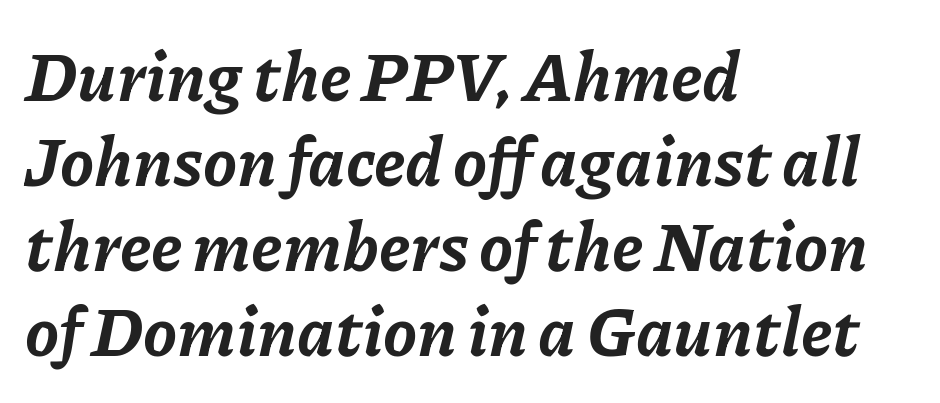
{"italic": "yes", "lean": "right", "slant_degrees": 11, "bold": "yes", "weight": "bold", "width": "normal", "stroke_contrast": "low", "x_height": "medium", "monospaced": "no", "underline": "no", "align": "left", "line_spacing": "normal", "line_spacing_ratio": 1.25, "letter_spacing": "normal", "letter_spacing_em": 0.0, "glyph_px": 68}
